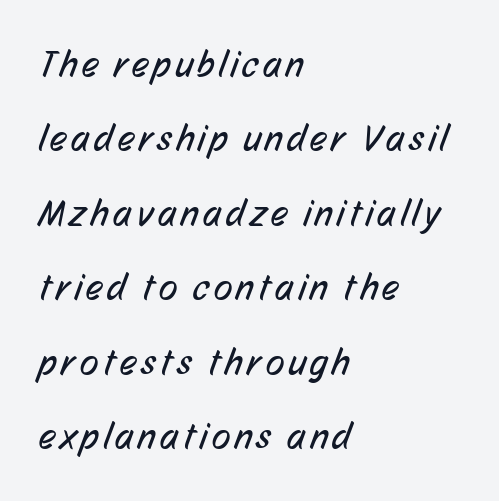
Q: Is the text bold? A: No.
Q: Is the typeface a serif or a sans-serif typeface? A: Sans-serif.
Q: Is the text underlined? A: No.
Q: How is the paragraph aligned? A: Left-aligned.
Q: Is the spacing between lines tight, normal or loose? A: Loose.
Q: Width (condensed, normal, or wide)? A: Condensed.
Q: Stroke contrast? A: Low.
Q: x-height? A: Medium.
Q: Monospaced? A: No.
